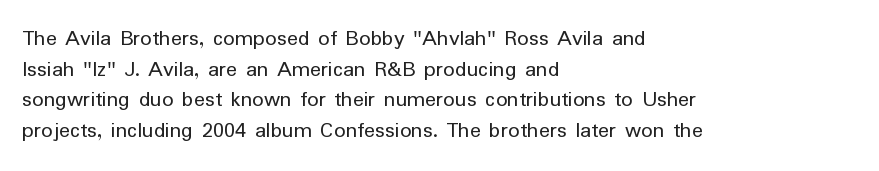
Q: Is the text bold? A: No.
Q: Is the text italic (slanted)? A: No, it is upright.
Q: Is the text underlined? A: No.
Q: How is the paragraph aligned? A: Left-aligned.
Q: Is the spacing between letters normal or unusually wide? A: Normal.
Q: Is the spacing between lines tight, normal or loose? A: Normal.
